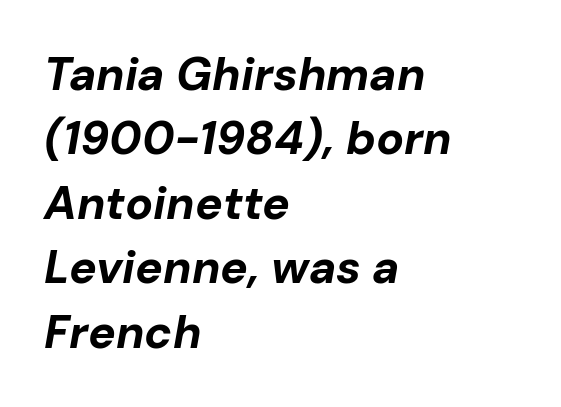
Q: Is the text bold? A: Yes.
Q: Is the text italic (slanted)? A: Yes, it leans right by about 10 degrees.
Q: Is the text underlined? A: No.
Q: How is the paragraph aligned? A: Left-aligned.
Q: Is the spacing between letters normal or unusually wide? A: Normal.
Q: Is the spacing between lines tight, normal or loose? A: Normal.
Q: Width (condensed, normal, or wide)? A: Normal.
Q: Stroke contrast? A: Low.
Q: x-height? A: Medium.
Q: Monospaced? A: No.
